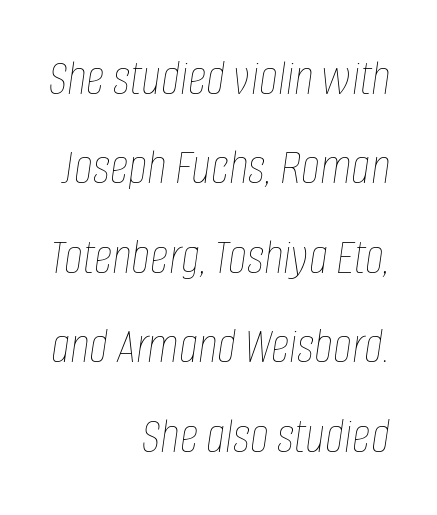
Style check: oblique. The rendering anchors every line to the right-hand side. Here the designer chose a conventional face with non-uniform glyph widths. Honestly, there is no underline to notice here at all. No extra ink here — the face is not bold.
